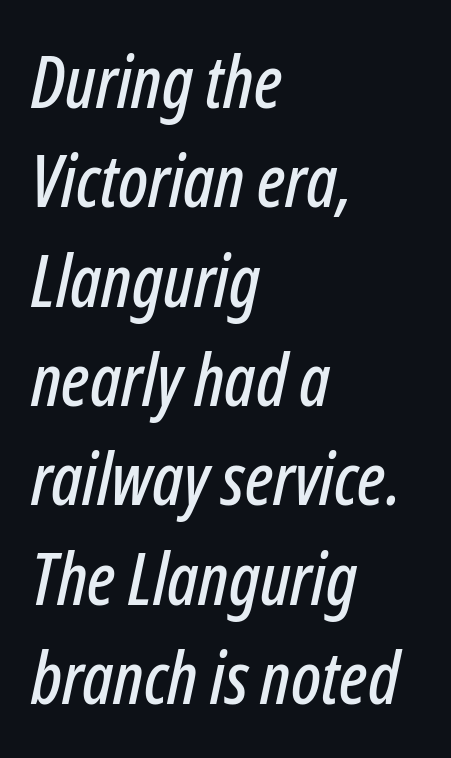
The image shows 72 px condensed type, italic (leaning right); set left-aligned, normal line spacing (1.38x), normal letter spacing, not underlined; low stroke contrast and a medium x-height.
